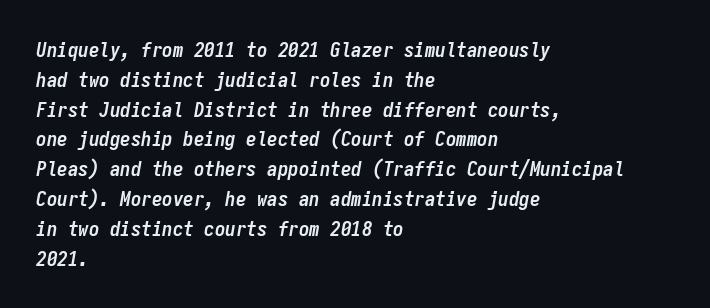
{"italic": "yes", "lean": "right", "slant_degrees": 9, "bold": "yes", "underline": "no", "align": "left", "line_spacing": "normal", "line_spacing_ratio": 1.42, "letter_spacing": "normal", "letter_spacing_em": 0.0, "glyph_px": 21}
